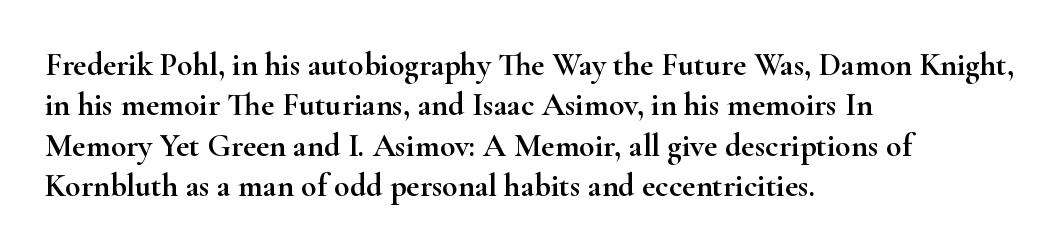
The image shows 32 px wide serif type, upright; set left-aligned, normal line spacing (1.26x), normal letter spacing, not underlined; high stroke contrast and a small x-height.
